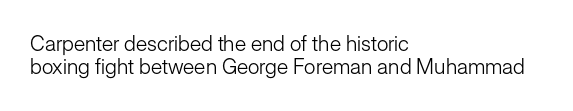
{"italic": "no", "bold": "no", "underline": "no", "align": "left", "line_spacing": "tight", "line_spacing_ratio": 1.11, "letter_spacing": "normal", "letter_spacing_em": 0.0, "glyph_px": 21}
